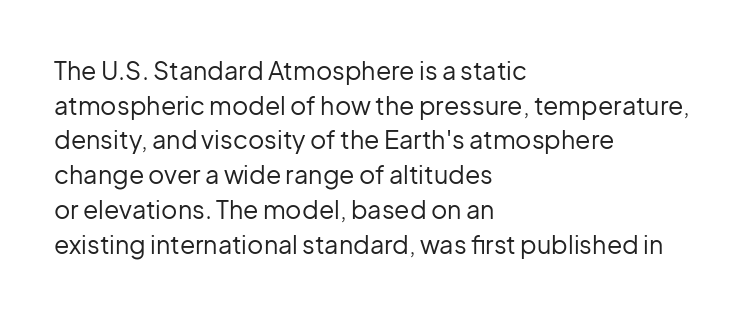
The image shows 25 px text type, upright; set left-aligned, normal line spacing (1.39x), normal letter spacing, not underlined.
